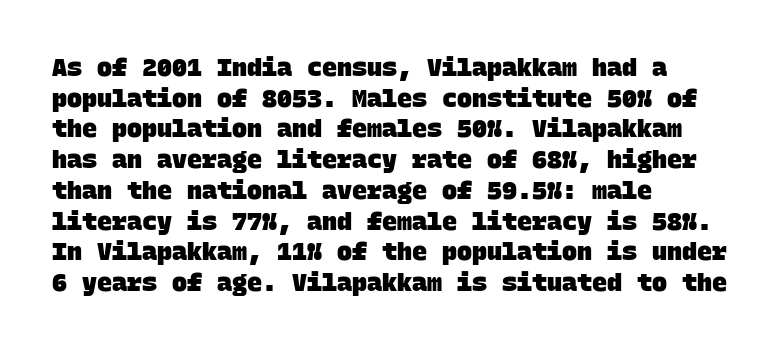
The image shows 25 px bold type; set left-aligned, line spacing 1.23x, normal letter spacing, not underlined.
